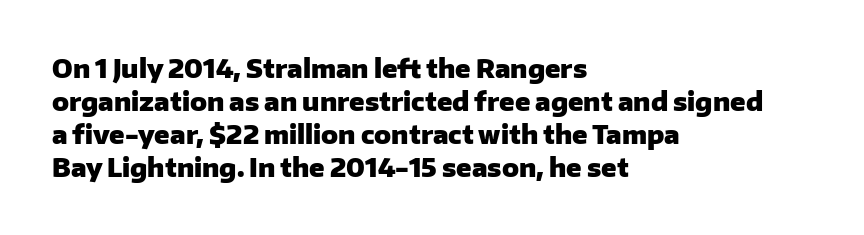
Q: Is the text bold? A: Yes.
Q: Is the text italic (slanted)? A: No, it is upright.
Q: Is the text underlined? A: No.
Q: How is the paragraph aligned? A: Left-aligned.
Q: Is the spacing between letters normal or unusually wide? A: Normal.
Q: Is the spacing between lines tight, normal or loose? A: Normal.
